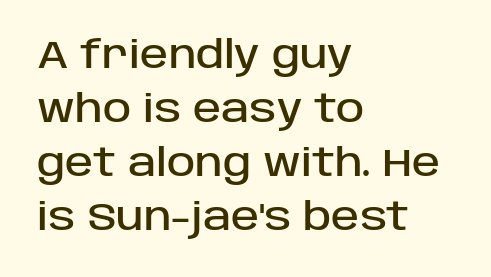
Beneath every word, the page is bare. One glance says typical: line gaps are just what's usual. Nope, not italic — everything's standing straight. Varying glyph widths throughout — classic text-font behaviour. Nope, no serifs anywhere on these letters. Is the block centered? No — it sits flush against the left margin.
